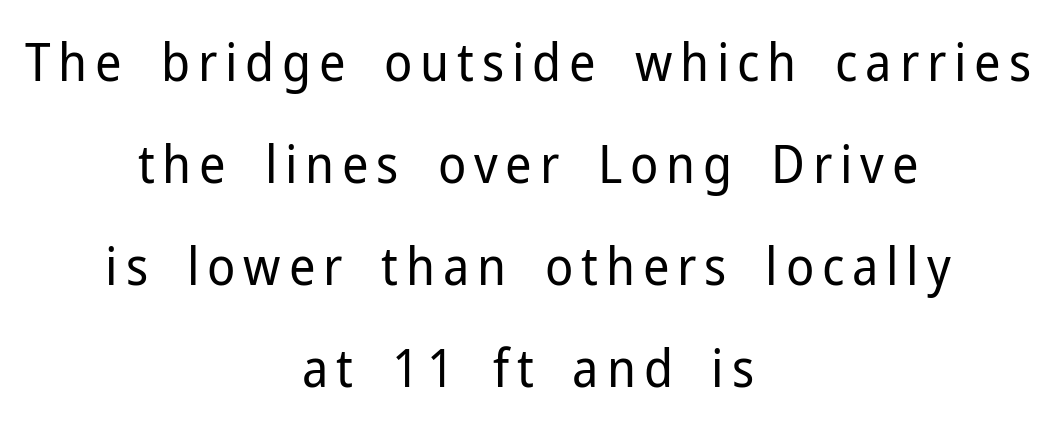
{"serif": "no", "italic": "no", "bold": "no", "weight": "regular", "width": "normal", "stroke_contrast": "low", "x_height": "medium", "monospaced": "no", "underline": "no", "align": "center", "line_spacing": "loose", "line_spacing_ratio": 1.96, "glyph_px": 52}
